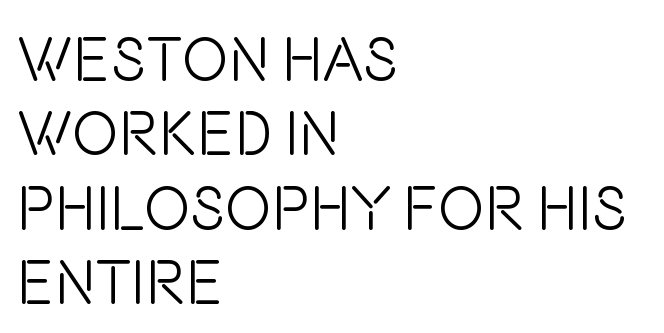
Q: Is the text bold? A: No.
Q: Is the text italic (slanted)? A: No, it is upright.
Q: Is the typeface a serif or a sans-serif typeface? A: Sans-serif.
Q: Is the text underlined? A: No.
Q: How is the paragraph aligned? A: Left-aligned.
Q: Is the spacing between letters normal or unusually wide? A: Normal.
Q: Width (condensed, normal, or wide)? A: Condensed.
Q: Stroke contrast? A: Low.
Q: x-height? A: Large.
Q: Monospaced? A: No.
